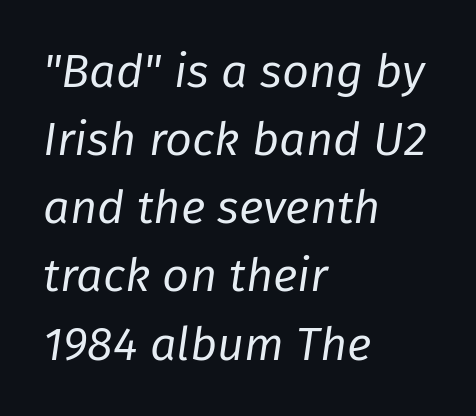
{"italic": "yes", "lean": "right", "slant_degrees": 8, "bold": "no", "weight": "regular", "width": "normal", "stroke_contrast": "low", "x_height": "medium", "monospaced": "no", "underline": "no", "align": "left", "line_spacing": "normal", "line_spacing_ratio": 1.45, "letter_spacing": "normal", "letter_spacing_em": 0.0, "glyph_px": 47}
